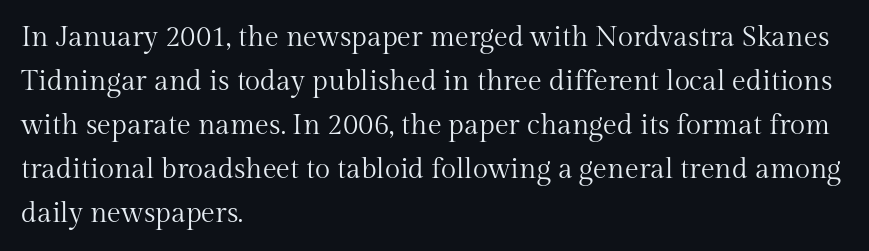
Q: Is the text bold? A: No.
Q: Is the text italic (slanted)? A: No, it is upright.
Q: Is the typeface a serif or a sans-serif typeface? A: Serif.
Q: Is the text underlined? A: No.
Q: How is the paragraph aligned? A: Left-aligned.
Q: Is the spacing between letters normal or unusually wide? A: Normal.
Q: Is the spacing between lines tight, normal or loose? A: Normal.
Q: Width (condensed, normal, or wide)? A: Normal.
Q: Stroke contrast? A: Medium.
Q: x-height? A: Medium.
Q: Monospaced? A: No.
